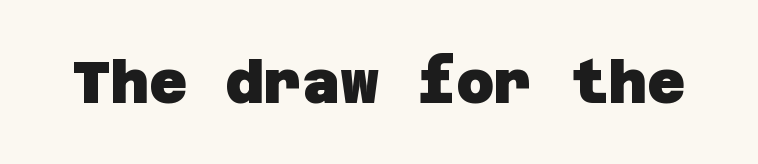
The image shows 59 px heavy sans-serif type; set normal letter spacing, not underlined; low stroke contrast and a large x-height.
